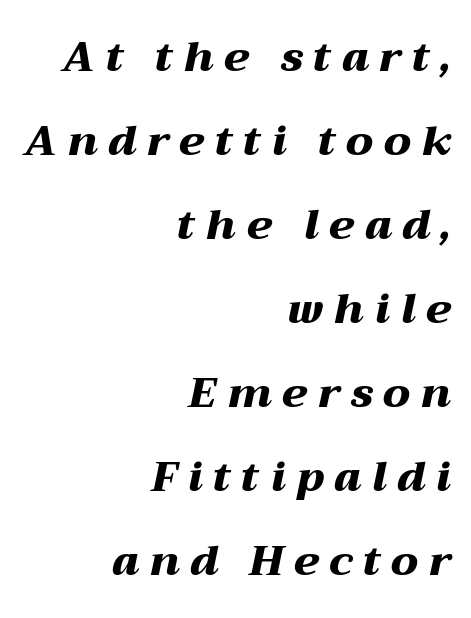
Q: Is the text bold? A: Yes.
Q: Is the text italic (slanted)? A: Yes, it leans right by about 12 degrees.
Q: Is the text underlined? A: No.
Q: How is the paragraph aligned? A: Right-aligned.
Q: Is the spacing between letters normal or unusually wide? A: Unusually wide.
Q: Is the spacing between lines tight, normal or loose? A: Loose.
Q: Width (condensed, normal, or wide)? A: Wide.
Q: Stroke contrast? A: Medium.
Q: x-height? A: Medium.
Q: Monospaced? A: No.
